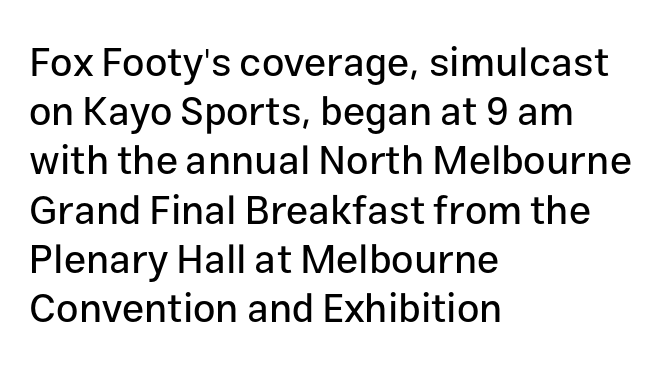
{"serif": "no", "italic": "no", "width": "normal", "stroke_contrast": "low", "x_height": "medium", "monospaced": "no", "underline": "no", "align": "left", "line_spacing_ratio": 1.23, "letter_spacing": "normal", "letter_spacing_em": 0.0, "glyph_px": 40}
